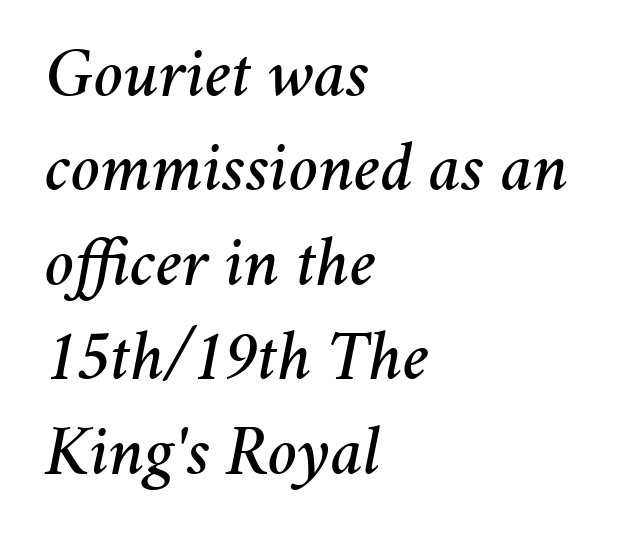
Q: Is the text italic (slanted)? A: Yes, it leans right by about 11 degrees.
Q: Is the text underlined? A: No.
Q: How is the paragraph aligned? A: Left-aligned.
Q: Is the spacing between letters normal or unusually wide? A: Normal.
Q: Is the spacing between lines tight, normal or loose? A: Normal.
Q: Width (condensed, normal, or wide)? A: Normal.
Q: Stroke contrast? A: Medium.
Q: x-height? A: Medium.
Q: Monospaced? A: No.
